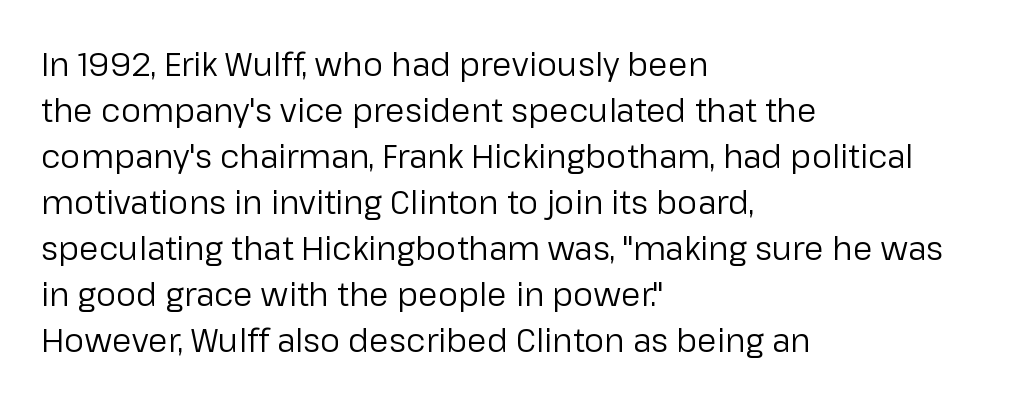
The image shows 32 px regular-weight sans-serif type, upright; set left-aligned, normal line spacing (1.44x), normal letter spacing, not underlined; low stroke contrast and a medium x-height.
